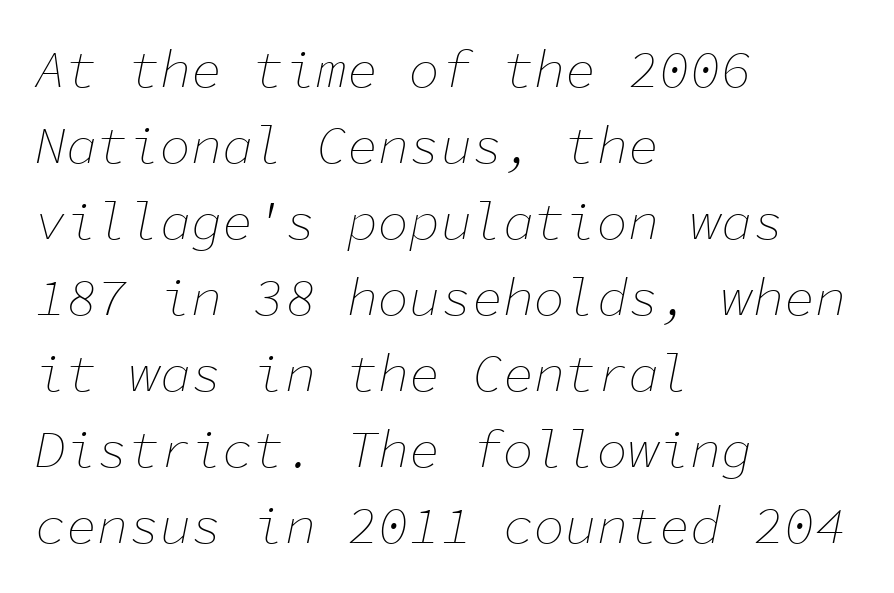
The image shows 52 px thin type, italic (leaning right), monospaced; set left-aligned, normal line spacing (1.46x), normal letter spacing, not underlined; low stroke contrast and a medium x-height.
